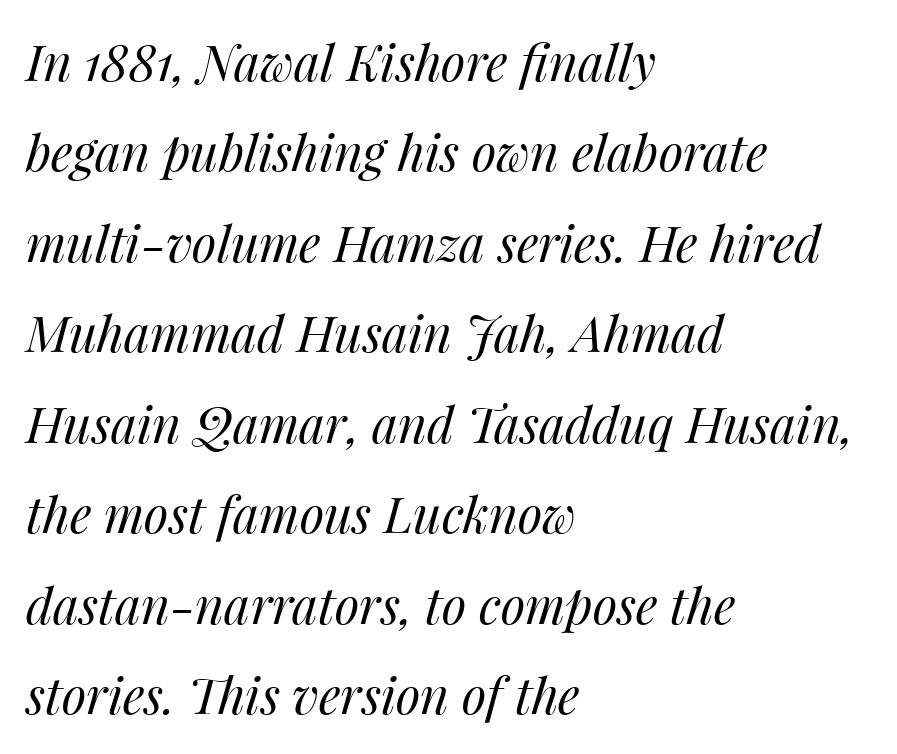
{"italic": "yes", "lean": "right", "slant_degrees": 14, "bold": "no", "weight": "regular", "width": "normal", "stroke_contrast": "medium", "x_height": "medium", "monospaced": "no", "underline": "no", "align": "left", "line_spacing_ratio": 1.81, "letter_spacing": "normal", "letter_spacing_em": 0.0, "glyph_px": 50}
